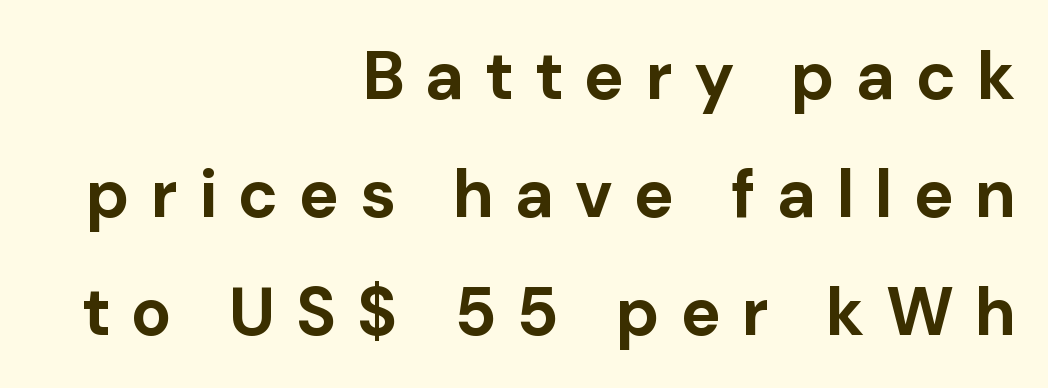
What stands out about the letter spacing? Its width — letters are far apart. Note the varied advance widths — an 'i' is clearly narrower than an 'm'. These lines stack with their right ends in a neat column. The space directly below the letters is spotless. Unlike a traditional serif, this face leaves its strokes unadorned. If you drew a line through each stem, it would be perfectly vertical.
